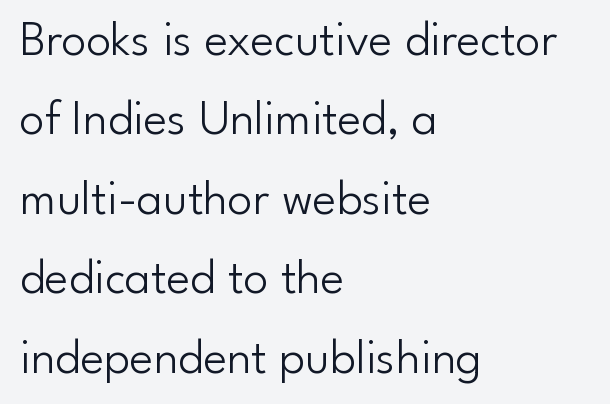
Serif or sans? Sans — the stroke terminals are bare. Each letter keeps its own natural width here, so spacing adapts to shape. The typesetter chose a ragged-right arrangement here. The weight would be labelled regular, book, light, or lighter still. Plain, unruled lines of type.
